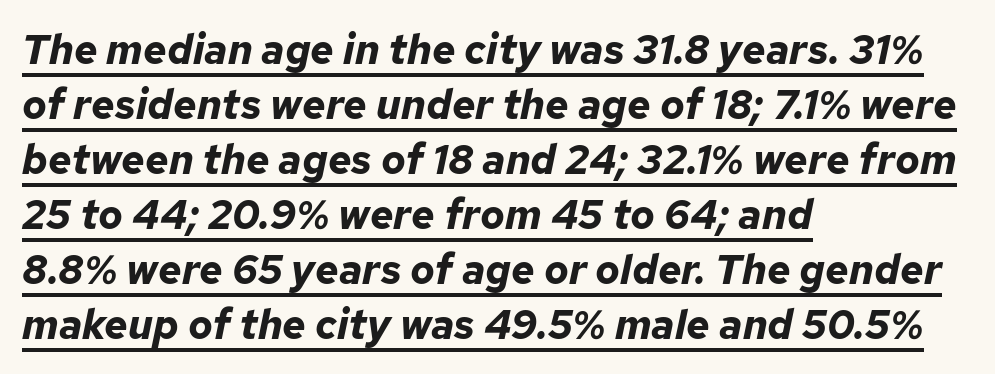
Every character sits at an angle, as italics do. Think of a printed novel: that variable character pitch is what you see here. Typeset ragged right — the left edge is the straight one. Default kerning and tracking; the words read as compact shapes.
